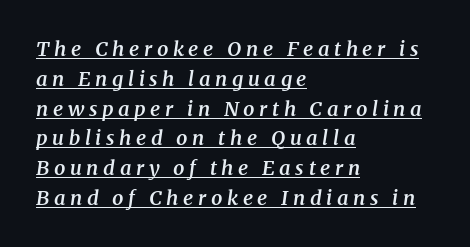
{"italic": "yes", "lean": "right", "slant_degrees": 8, "bold": "semi", "underline": "yes", "align": "left", "line_spacing": "normal", "line_spacing_ratio": 1.49, "letter_spacing": "wide", "letter_spacing_em": 0.23, "glyph_px": 20}
